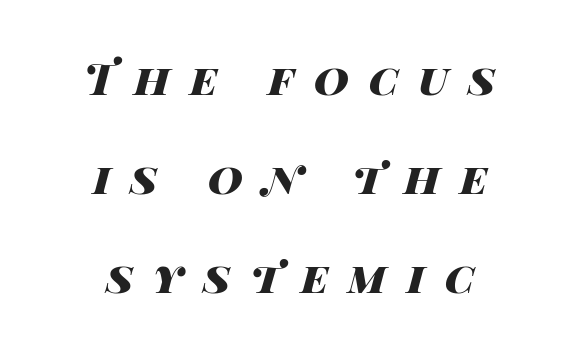
{"italic": "yes", "lean": "right", "slant_degrees": 14, "bold": "yes", "weight": "heavy", "width": "wide", "stroke_contrast": "high", "x_height": "large", "monospaced": "no", "underline": "no", "align": "center", "line_spacing": "loose", "line_spacing_ratio": 2.3, "letter_spacing": "wide", "letter_spacing_em": 0.46, "glyph_px": 43}
